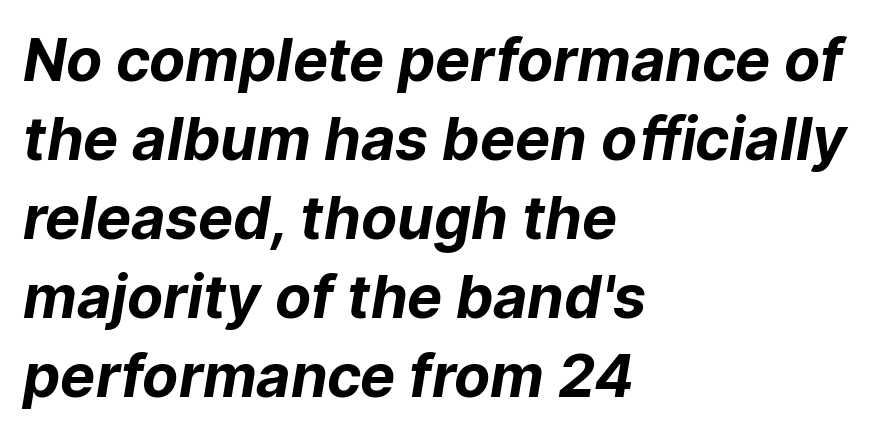
Rows of type keep a routine distance in the vertical direction. What kind of face is this? One without serifs — a sans. The ragged edge is on the right, which tells us the setting is flush left. I'd describe the lettering as bold — thick and assertive.
